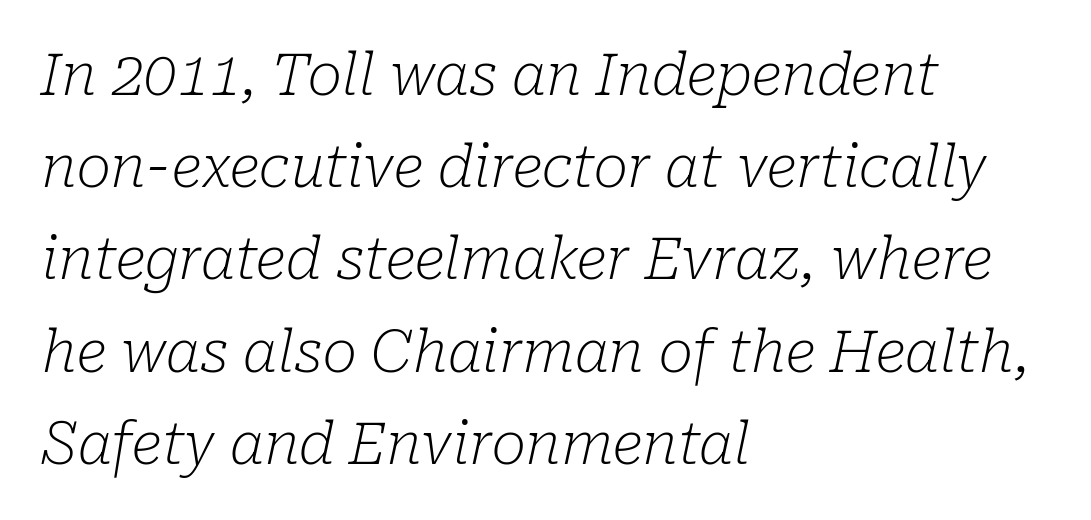
Each letter keeps its own natural width here, so spacing adapts to shape. The weight tops out at a normal text grade. Examine the stroke ends and you'll spot serifs. Vertical spacing — default.
